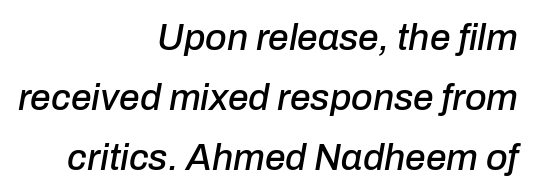
{"italic": "yes", "lean": "right", "slant_degrees": 10, "width": "normal", "stroke_contrast": "low", "x_height": "medium", "monospaced": "no", "underline": "no", "align": "right", "line_spacing": "normal", "line_spacing_ratio": 1.62, "letter_spacing": "normal", "letter_spacing_em": 0.0, "glyph_px": 37}
